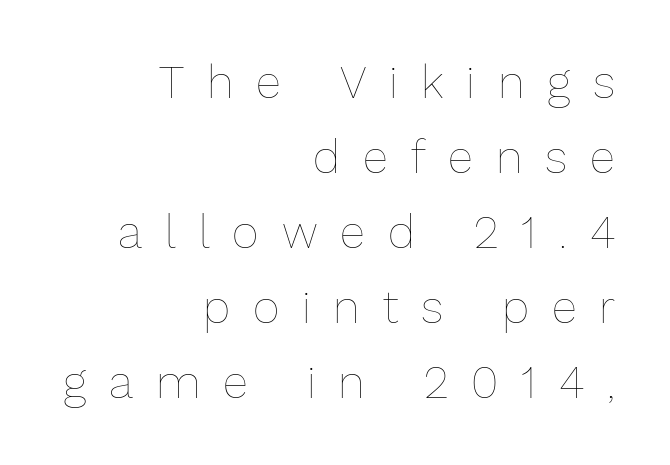
Q: Is the text bold? A: No.
Q: Is the text italic (slanted)? A: No, it is upright.
Q: Is the text underlined? A: No.
Q: How is the paragraph aligned? A: Right-aligned.
Q: Is the spacing between letters normal or unusually wide? A: Unusually wide.
Q: Is the spacing between lines tight, normal or loose? A: Normal.
Q: Width (condensed, normal, or wide)? A: Normal.
Q: Stroke contrast? A: Low.
Q: x-height? A: Medium.
Q: Monospaced? A: No.
